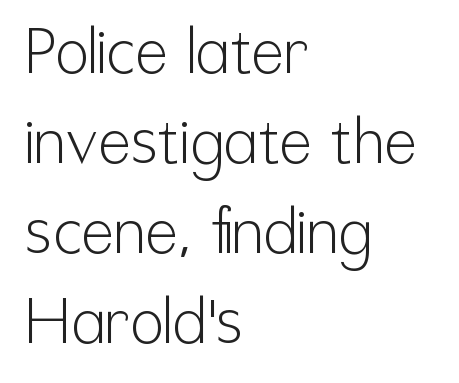
{"serif": "no", "italic": "no", "bold": "no", "weight": "light", "width": "condensed", "stroke_contrast": "low", "x_height": "medium", "monospaced": "no", "underline": "no", "align": "left", "line_spacing": "normal", "line_spacing_ratio": 1.45, "letter_spacing": "normal", "letter_spacing_em": 0.0, "glyph_px": 62}
